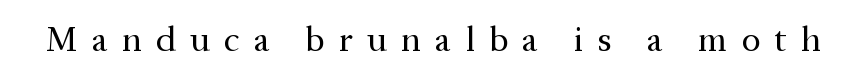
Q: Is the text bold? A: No.
Q: Is the text italic (slanted)? A: No, it is upright.
Q: Is the typeface a serif or a sans-serif typeface? A: Serif.
Q: Is the text underlined? A: No.
Q: Is the spacing between letters normal or unusually wide? A: Unusually wide.
Q: Width (condensed, normal, or wide)? A: Normal.
Q: Stroke contrast? A: Medium.
Q: x-height? A: Medium.
Q: Monospaced? A: No.
